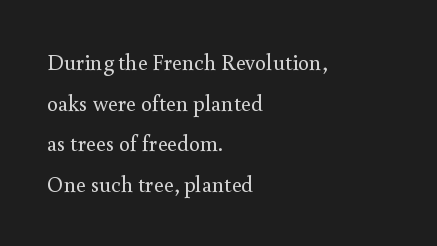
Q: Is the text bold? A: No.
Q: Is the text italic (slanted)? A: No, it is upright.
Q: Is the text underlined? A: No.
Q: How is the paragraph aligned? A: Left-aligned.
Q: Is the spacing between letters normal or unusually wide? A: Normal.
